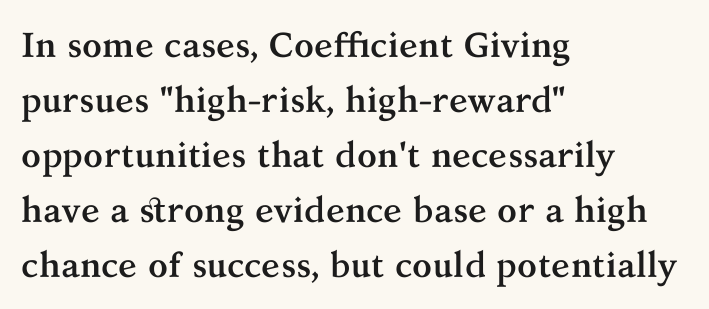
Q: Is the text bold? A: Yes.
Q: Is the text italic (slanted)? A: No, it is upright.
Q: Is the typeface a serif or a sans-serif typeface? A: Serif.
Q: Is the text underlined? A: No.
Q: How is the paragraph aligned? A: Left-aligned.
Q: Is the spacing between letters normal or unusually wide? A: Normal.
Q: Is the spacing between lines tight, normal or loose? A: Normal.
Q: Width (condensed, normal, or wide)? A: Normal.
Q: Stroke contrast? A: Medium.
Q: x-height? A: Medium.
Q: Monospaced? A: No.
